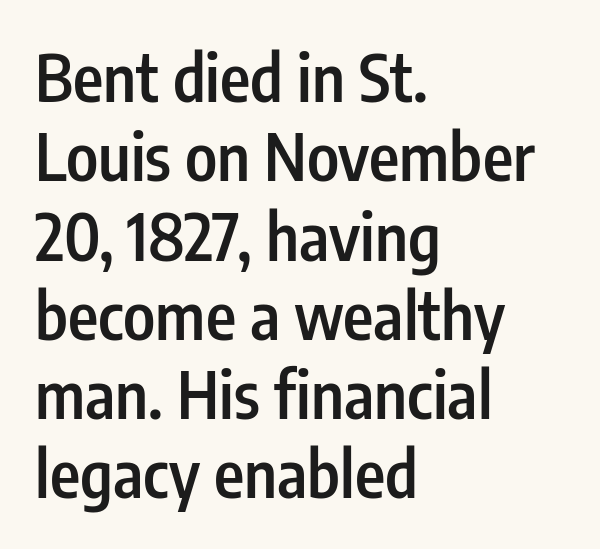
The image shows 65 px semibold, condensed sans-serif type, upright; set left-aligned, line spacing 1.22x, normal letter spacing, not underlined; low stroke contrast and a medium x-height.
